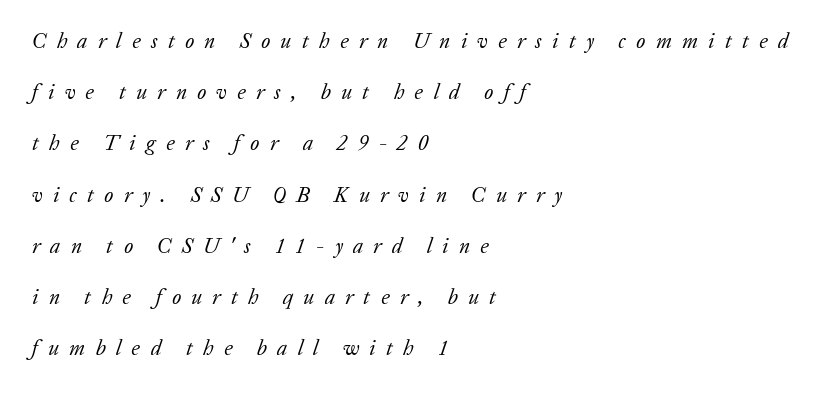
The image shows 21 px text type, italic (leaning right); set left-aligned, loose line spacing (2.44x), unusually wide letter spacing (+0.49 em), not underlined.
